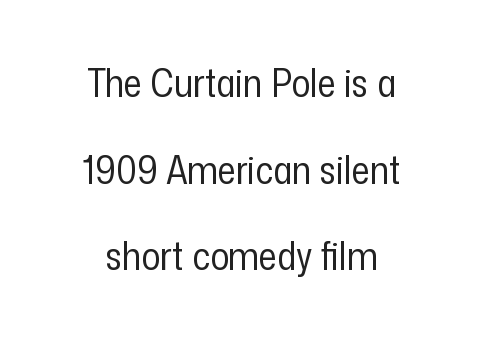
The image shows 39 px regular-weight, condensed sans-serif type, upright; set centered, loose line spacing (2.22x), normal letter spacing, not underlined; low stroke contrast and a medium x-height.
